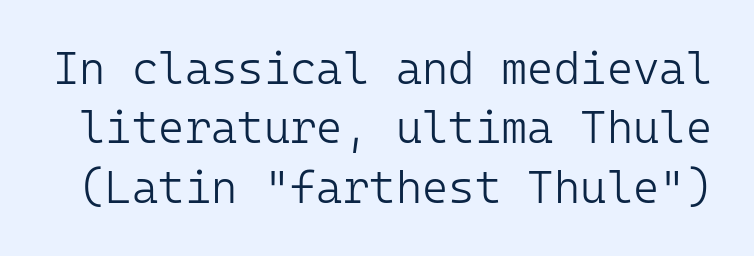
{"serif": "no", "italic": "no", "bold": "no", "weight": "light", "width": "normal", "stroke_contrast": "low", "x_height": "medium", "monospaced": "yes", "underline": "no", "line_spacing": "normal", "line_spacing_ratio": 1.32, "letter_spacing": "normal", "letter_spacing_em": 0.0, "glyph_px": 45}
